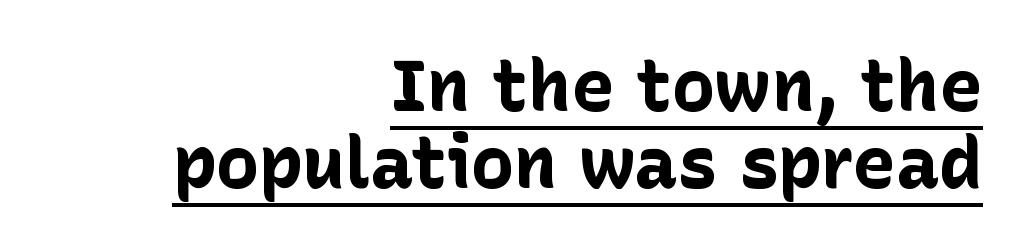
Upright lettering throughout. The typeface chosen for these lines omits serifs. The letters advance in unequal steps, a hallmark of proportional type. The block of text is dense from top to bottom, with scant space between rows. The lettering is marked with a stroke running underneath it. Short and long lines alike share a common ending point at right.
